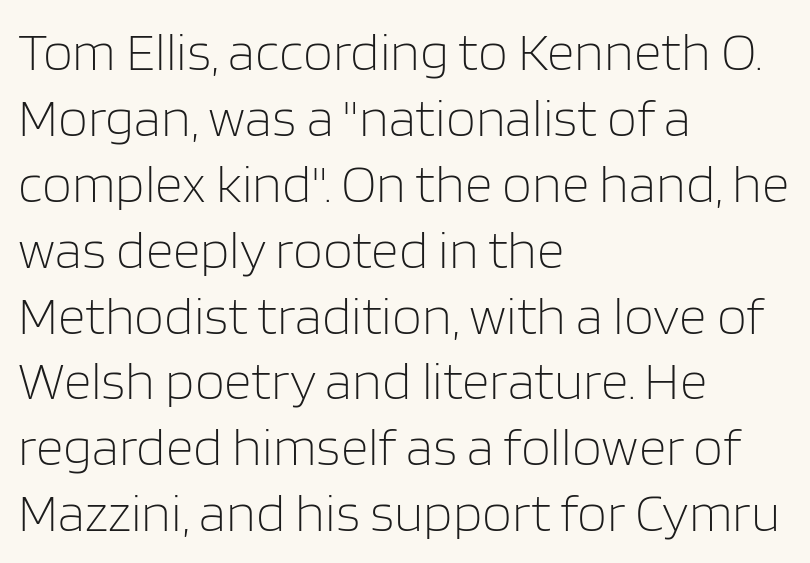
Q: Is the text bold? A: No.
Q: Is the text italic (slanted)? A: No, it is upright.
Q: Is the typeface a serif or a sans-serif typeface? A: Sans-serif.
Q: Is the text underlined? A: No.
Q: How is the paragraph aligned? A: Left-aligned.
Q: Is the spacing between letters normal or unusually wide? A: Normal.
Q: Width (condensed, normal, or wide)? A: Normal.
Q: Stroke contrast? A: Low.
Q: x-height? A: Large.
Q: Monospaced? A: No.
